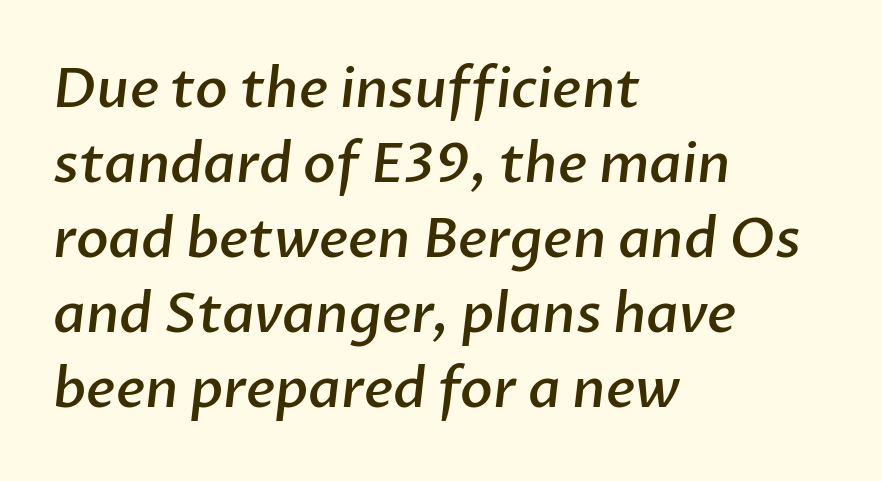
This sample has the flowing, uneven cadence of proportional lettering. Each word holds together tightly as a unit, with standard inter-letter gaps. Regular leading. Type without underlining.
